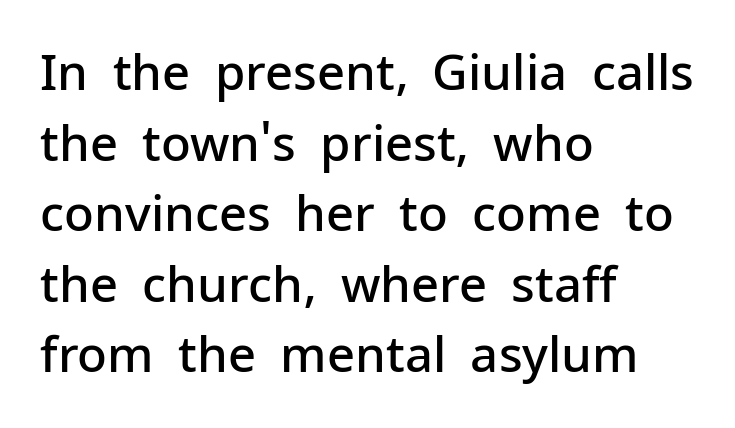
{"serif": "no", "italic": "no", "bold": "semi", "weight": "semibold", "width": "normal", "stroke_contrast": "low", "x_height": "medium", "monospaced": "no", "underline": "no", "align": "left", "line_spacing": "normal", "line_spacing_ratio": 1.44, "letter_spacing": "normal", "letter_spacing_em": 0.0, "glyph_px": 49}
